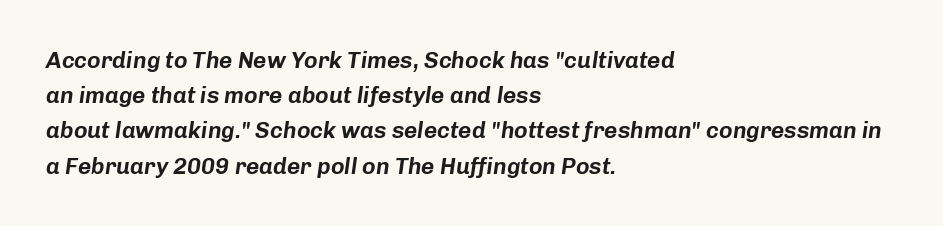
The image shows 23 px text type, italic (leaning right); set left-aligned, normal line spacing (1.53x), normal letter spacing, not underlined.
